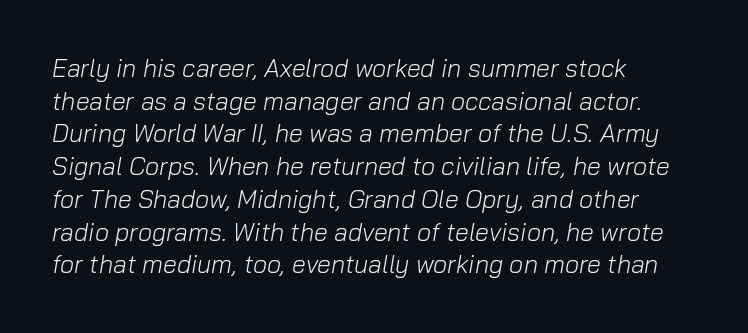
Q: Is the text bold? A: No.
Q: Is the text italic (slanted)? A: Yes, it leans right by about 10 degrees.
Q: Is the text underlined? A: No.
Q: How is the paragraph aligned? A: Left-aligned.
Q: Is the spacing between letters normal or unusually wide? A: Normal.
Q: Is the spacing between lines tight, normal or loose? A: Normal.
